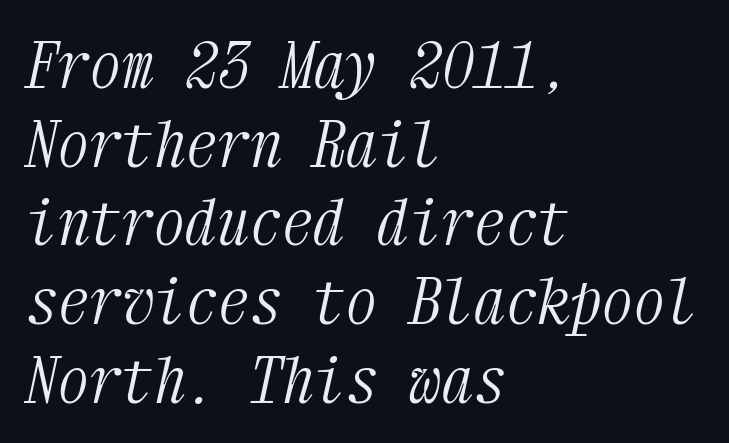
{"serif": "yes", "italic": "yes", "lean": "right", "slant_degrees": 12, "bold": "no", "weight": "light", "width": "condensed", "stroke_contrast": "medium", "x_height": "medium", "monospaced": "yes", "underline": "no", "align": "left", "line_spacing_ratio": 1.23, "letter_spacing": "normal", "letter_spacing_em": 0.0, "glyph_px": 64}
